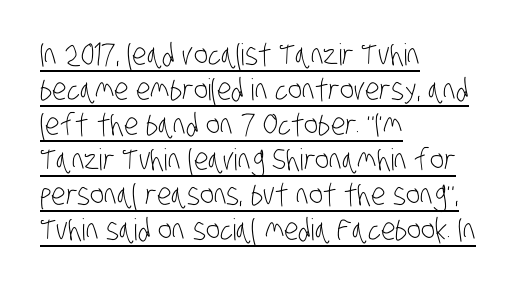
Q: Is the text bold? A: No.
Q: Is the typeface a serif or a sans-serif typeface? A: Sans-serif.
Q: Is the text underlined? A: Yes.
Q: How is the paragraph aligned? A: Left-aligned.
Q: Is the spacing between letters normal or unusually wide? A: Normal.
Q: Width (condensed, normal, or wide)? A: Condensed.
Q: Stroke contrast? A: Low.
Q: x-height? A: Large.
Q: Monospaced? A: No.
